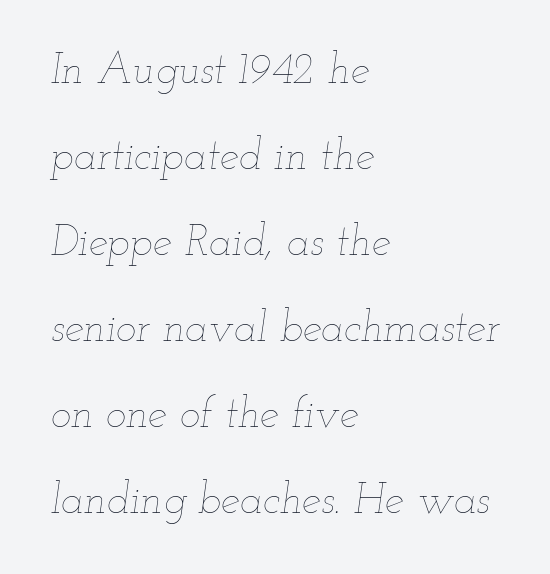
The image shows 43 px thin, wide type, italic (leaning right); set left-aligned, loose line spacing (2.0x), normal letter spacing, not underlined; low stroke contrast and a small x-height.
